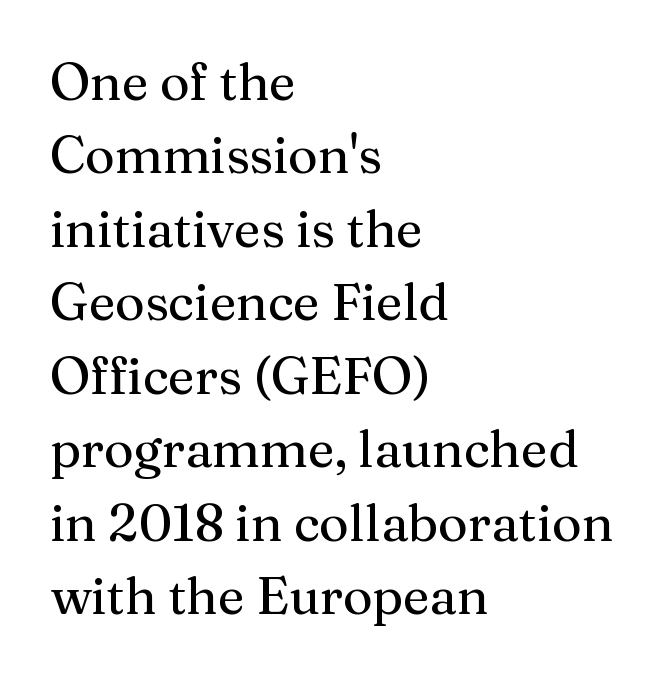
Q: Is the text italic (slanted)? A: No, it is upright.
Q: Is the typeface a serif or a sans-serif typeface? A: Serif.
Q: Is the text underlined? A: No.
Q: How is the paragraph aligned? A: Left-aligned.
Q: Is the spacing between letters normal or unusually wide? A: Normal.
Q: Is the spacing between lines tight, normal or loose? A: Normal.
Q: Width (condensed, normal, or wide)? A: Normal.
Q: Stroke contrast? A: Medium.
Q: x-height? A: Medium.
Q: Monospaced? A: No.
